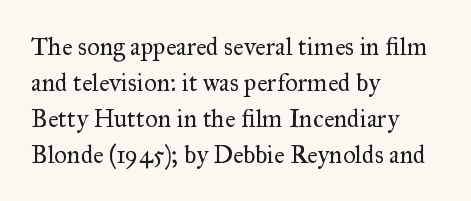
The image shows 25 px text type, upright; set left-aligned, normal line spacing (1.44x), normal letter spacing, not underlined.
